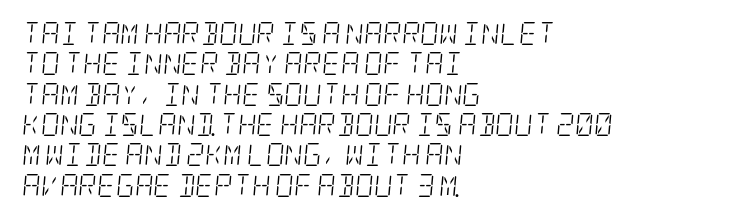
The image shows 23 px text type, italic (leaning right); set left-aligned, normal line spacing (1.32x), normal letter spacing, not underlined.
